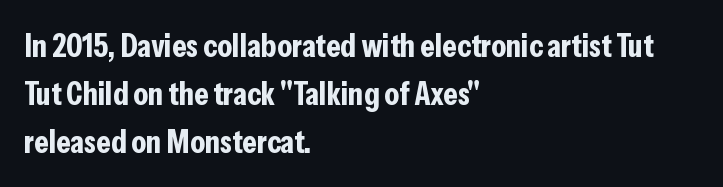
Q: Is the text bold? A: Yes.
Q: Is the text italic (slanted)? A: No, it is upright.
Q: Is the typeface a serif or a sans-serif typeface? A: Sans-serif.
Q: Is the text underlined? A: No.
Q: How is the paragraph aligned? A: Left-aligned.
Q: Is the spacing between letters normal or unusually wide? A: Normal.
Q: Is the spacing between lines tight, normal or loose? A: Normal.
Q: Width (condensed, normal, or wide)? A: Condensed.
Q: Stroke contrast? A: Low.
Q: x-height? A: Medium.
Q: Monospaced? A: No.
